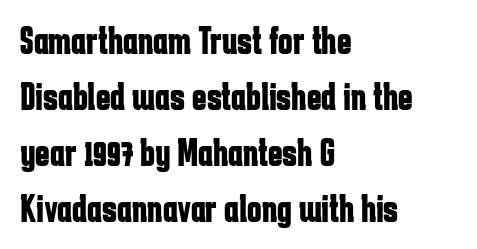
{"serif": "no", "italic": "no", "bold": "yes", "weight": "bold", "width": "condensed", "stroke_contrast": "low", "x_height": "medium", "monospaced": "no", "underline": "no", "align": "left", "line_spacing": "normal", "line_spacing_ratio": 1.44, "letter_spacing": "normal", "letter_spacing_em": 0.0, "glyph_px": 39}
